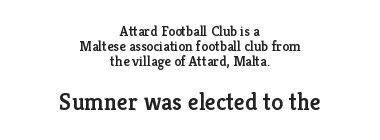
{"italic": "no", "bold": "semi", "underline": "no", "align": "center", "line_spacing": "tight", "line_spacing_ratio": 1.07, "letter_spacing": "normal", "letter_spacing_em": 0.0, "larger_block": "second", "size_ratio": 1.71, "glyph_px": 24}
